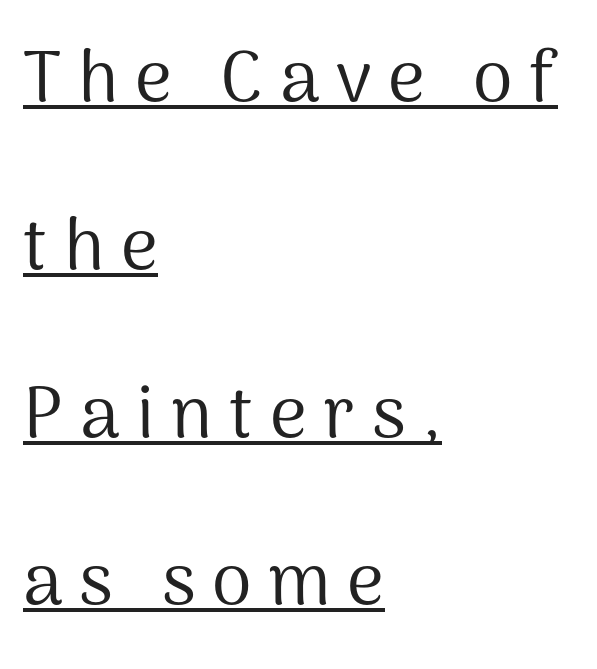
Left-aligned paragraph, ragged on the right. A roman cut, with each character standing at attention. Beneath each row of characters lies a ruled line. Do the characters align in a grid? No, the font is proportional. Glyph-to-glyph distance is far greater than everyday printed text.
